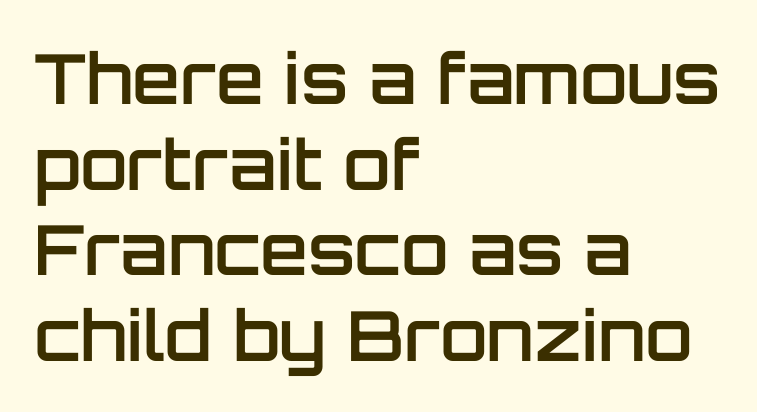
{"serif": "no", "italic": "no", "bold": "semi", "weight": "semibold", "width": "normal", "stroke_contrast": "low", "x_height": "large", "monospaced": "no", "underline": "no", "align": "left", "line_spacing_ratio": 1.24, "letter_spacing": "normal", "letter_spacing_em": 0.0, "glyph_px": 69}
